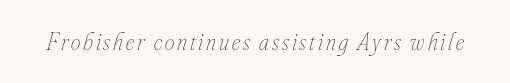
{"italic": "yes", "lean": "right", "slant_degrees": 16, "bold": "no", "underline": "no", "glyph_px": 24}
